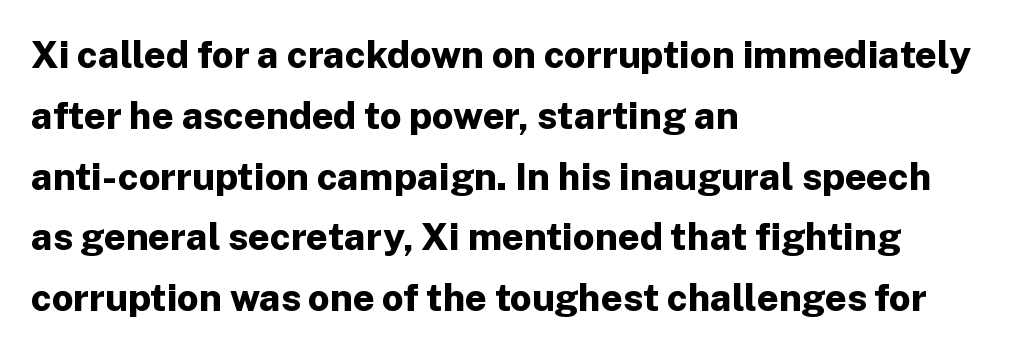
The string is rendered with underlining switched off. These lines are rendered in a variable-pitch font. Reading down the block, your eye returns to a fixed left position each line. In terms of letterspacing, this is plain default setting.
